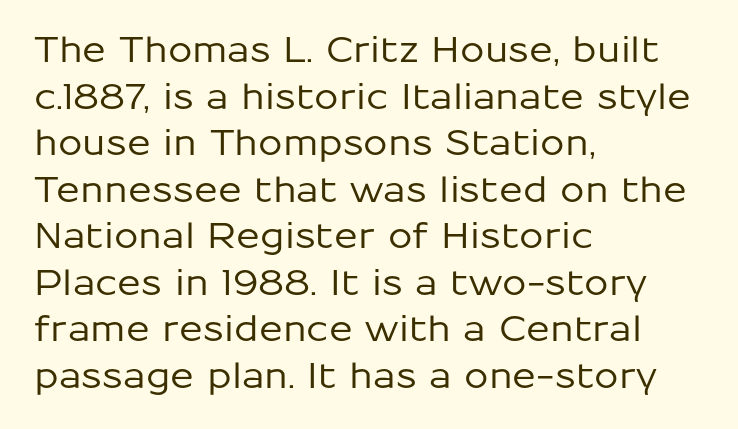
Q: Is the text italic (slanted)? A: No, it is upright.
Q: Is the typeface a serif or a sans-serif typeface? A: Sans-serif.
Q: Is the text underlined? A: No.
Q: How is the paragraph aligned? A: Left-aligned.
Q: Is the spacing between letters normal or unusually wide? A: Normal.
Q: Is the spacing between lines tight, normal or loose? A: Normal.
Q: Width (condensed, normal, or wide)? A: Normal.
Q: Stroke contrast? A: Low.
Q: x-height? A: Medium.
Q: Monospaced? A: No.
